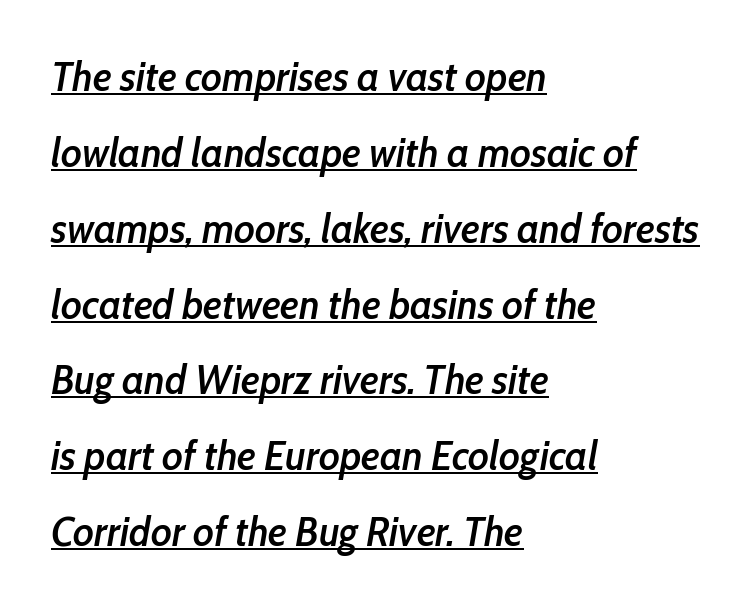
The image shows 41 px semibold, condensed type, italic (leaning right); set left-aligned, line spacing 1.85x, normal letter spacing, underlined; low stroke contrast and a medium x-height.
